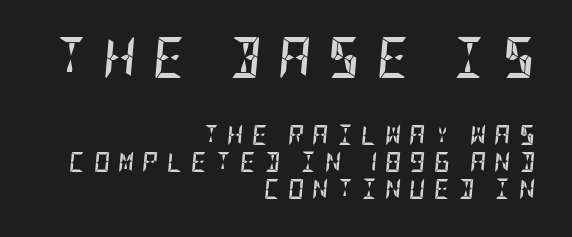
The image shows 41 px semibold, condensed type, italic (leaning right); set right-aligned, normal line spacing (1.35x), unusually wide letter spacing (+0.4 em), not underlined; the first (top) block is 2.05x larger; low stroke contrast and a large x-height.
